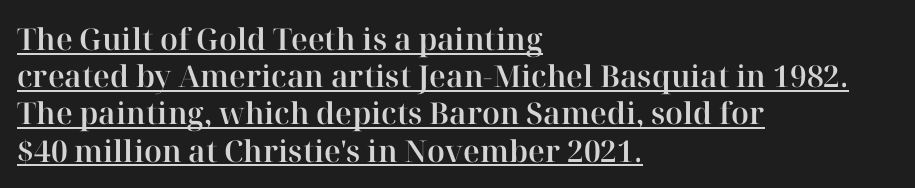
Q: Is the text italic (slanted)? A: No, it is upright.
Q: Is the typeface a serif or a sans-serif typeface? A: Serif.
Q: Is the text underlined? A: Yes.
Q: How is the paragraph aligned? A: Left-aligned.
Q: Is the spacing between letters normal or unusually wide? A: Normal.
Q: Width (condensed, normal, or wide)? A: Normal.
Q: Stroke contrast? A: High.
Q: x-height? A: Medium.
Q: Monospaced? A: No.
